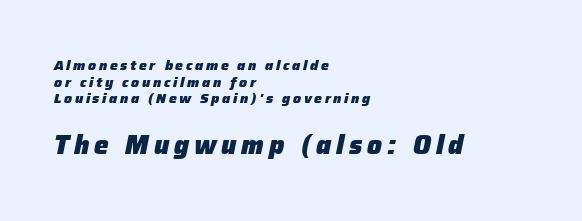
This rendering uses left alignment, leaving the right contour irregular. Its strokes are broad and dark, the hallmark of bold type. An italicized treatment has been applied to the whole sample. Letters rest on an invisible, unmarked baseline. Size hierarchy here favors the trailing block over the leading one.
